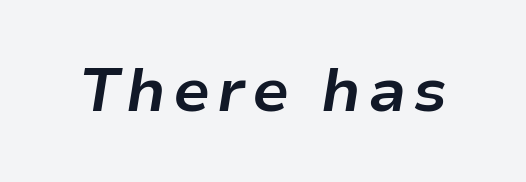
The image shows 61 px bold type, italic (leaning right); set not underlined; low stroke contrast and a medium x-height.
